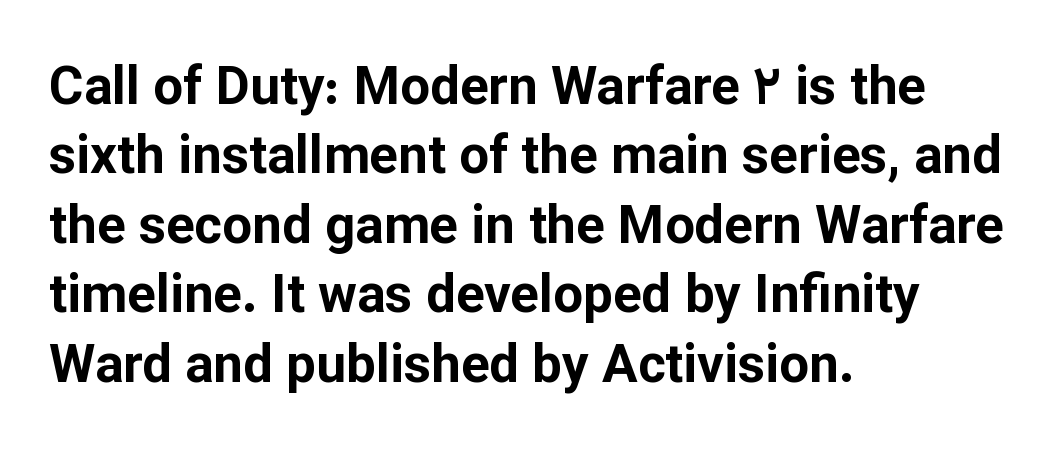
Q: Is the text bold? A: Yes.
Q: Is the text italic (slanted)? A: No, it is upright.
Q: Is the typeface a serif or a sans-serif typeface? A: Sans-serif.
Q: Is the text underlined? A: No.
Q: How is the paragraph aligned? A: Left-aligned.
Q: Is the spacing between letters normal or unusually wide? A: Normal.
Q: Is the spacing between lines tight, normal or loose? A: Normal.
Q: Width (condensed, normal, or wide)? A: Normal.
Q: Stroke contrast? A: Low.
Q: x-height? A: Medium.
Q: Monospaced? A: No.
